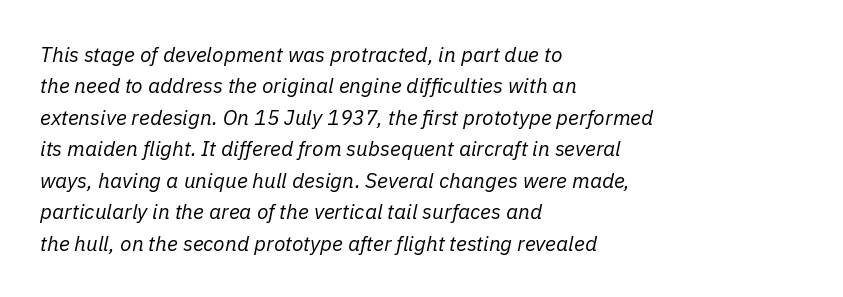
Q: Is the text bold? A: No.
Q: Is the text italic (slanted)? A: Yes, it leans right by about 11 degrees.
Q: Is the text underlined? A: No.
Q: How is the paragraph aligned? A: Left-aligned.
Q: Is the spacing between letters normal or unusually wide? A: Normal.
Q: Is the spacing between lines tight, normal or loose? A: Normal.
